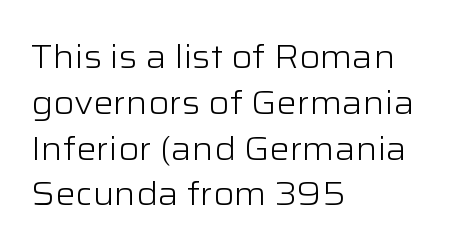
{"serif": "no", "italic": "no", "bold": "no", "weight": "light", "width": "wide", "stroke_contrast": "low", "x_height": "medium", "monospaced": "no", "underline": "no", "align": "left", "line_spacing": "normal", "line_spacing_ratio": 1.43, "letter_spacing": "normal", "letter_spacing_em": 0.0, "glyph_px": 32}
